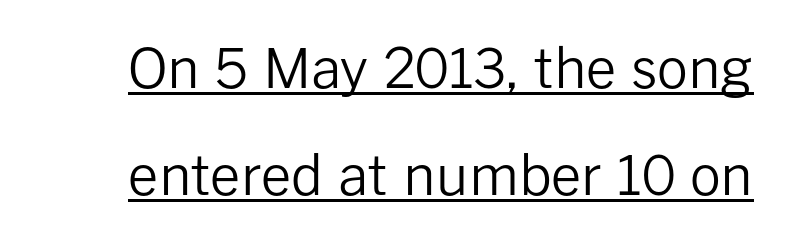
The image shows 54 px regular-weight sans-serif type, upright; set loose line spacing (1.98x), normal letter spacing, underlined; low stroke contrast and a medium x-height.
